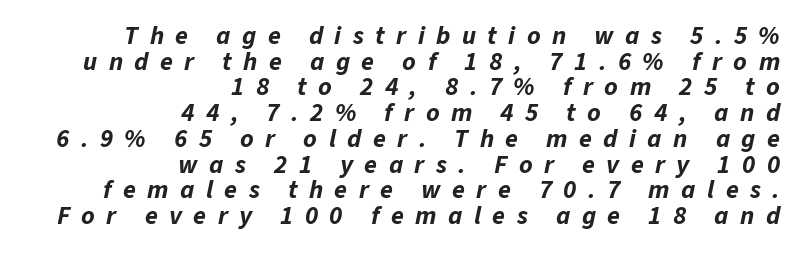
Words appear elongated and porous because spacing is wide. Compared with an ordinary text face, these strokes are far heavier — a full bold. Honestly, the rows look squashed on top of each other. Casual observation: everything's shoved over to the right.
